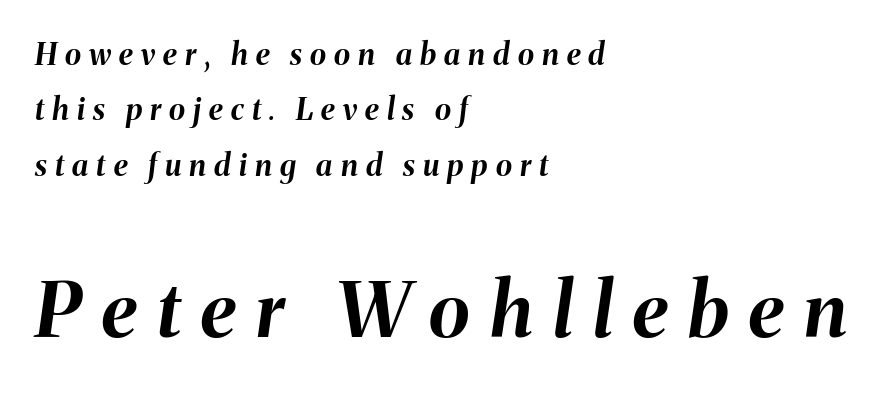
The image shows 76 px bold type, italic (leaning right); set left-aligned, line spacing 1.85x, unusually wide letter spacing (+0.27 em), not underlined; the second (bottom) block is 2.53x larger; medium stroke contrast and a medium x-height.
